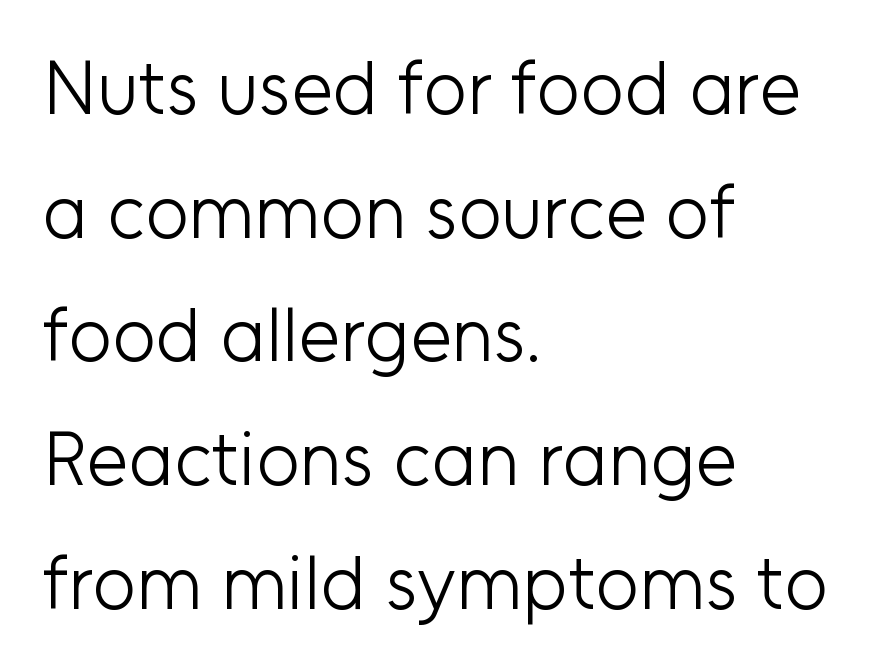
Q: Is the text bold? A: No.
Q: Is the text italic (slanted)? A: No, it is upright.
Q: Is the typeface a serif or a sans-serif typeface? A: Sans-serif.
Q: Is the text underlined? A: No.
Q: How is the paragraph aligned? A: Left-aligned.
Q: Is the spacing between letters normal or unusually wide? A: Normal.
Q: Is the spacing between lines tight, normal or loose? A: Normal.
Q: Width (condensed, normal, or wide)? A: Normal.
Q: Stroke contrast? A: Low.
Q: x-height? A: Medium.
Q: Monospaced? A: No.
